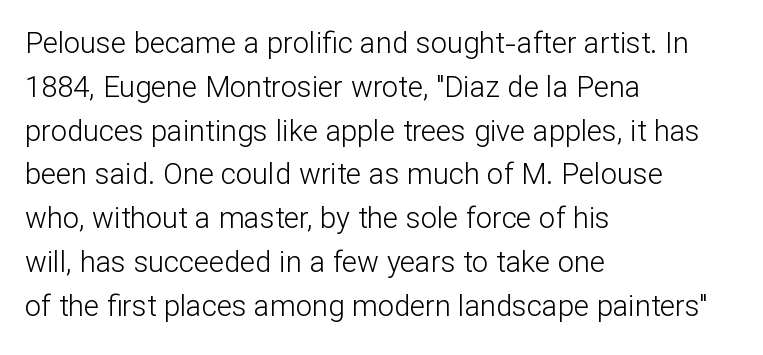
Q: Is the text bold? A: No.
Q: Is the text italic (slanted)? A: No, it is upright.
Q: Is the typeface a serif or a sans-serif typeface? A: Sans-serif.
Q: Is the text underlined? A: No.
Q: How is the paragraph aligned? A: Left-aligned.
Q: Is the spacing between letters normal or unusually wide? A: Normal.
Q: Is the spacing between lines tight, normal or loose? A: Normal.
Q: Width (condensed, normal, or wide)? A: Normal.
Q: Stroke contrast? A: Low.
Q: x-height? A: Medium.
Q: Monospaced? A: No.
